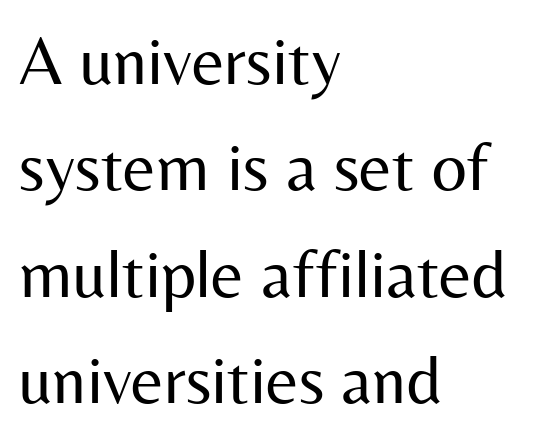
Q: Is the text bold? A: No.
Q: Is the text italic (slanted)? A: No, it is upright.
Q: Is the typeface a serif or a sans-serif typeface? A: Sans-serif.
Q: Is the text underlined? A: No.
Q: How is the paragraph aligned? A: Left-aligned.
Q: Is the spacing between letters normal or unusually wide? A: Normal.
Q: Is the spacing between lines tight, normal or loose? A: Normal.
Q: Width (condensed, normal, or wide)? A: Normal.
Q: Stroke contrast? A: Medium.
Q: x-height? A: Medium.
Q: Monospaced? A: No.
